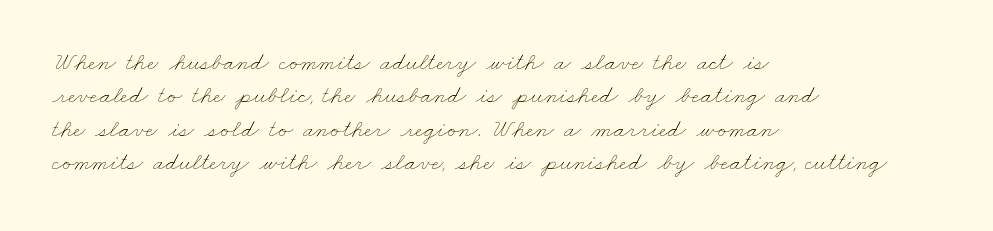
Heaviness? Minimal to ordinary, like unemphasized prose. The rendering keeps characters at their native spacing. Lines of text with bare space underneath. A student would call this left alignment; a typographer would say flush left, rag right. Evenly set lines give the paragraph a standard silhouette.
